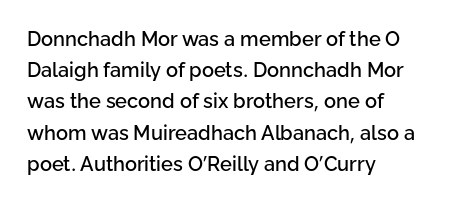
The image shows 20 px text type, upright; set left-aligned, normal line spacing (1.56x), normal letter spacing, not underlined.
